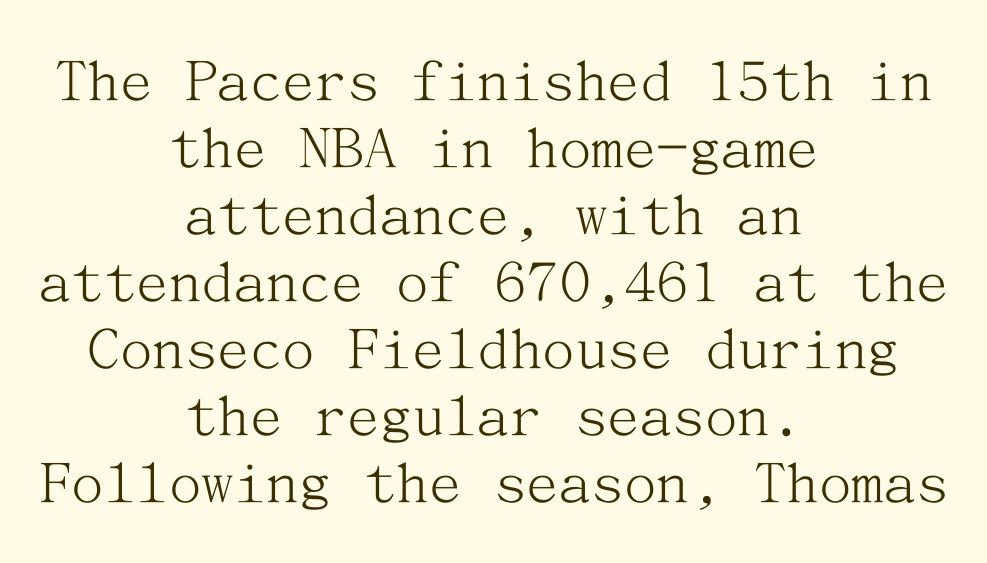
Words float on clear page, feet unadorned. The passage is arranged like a title page — every line centered. Do the letters lean? They stand straight. This sample uses a serif face.
